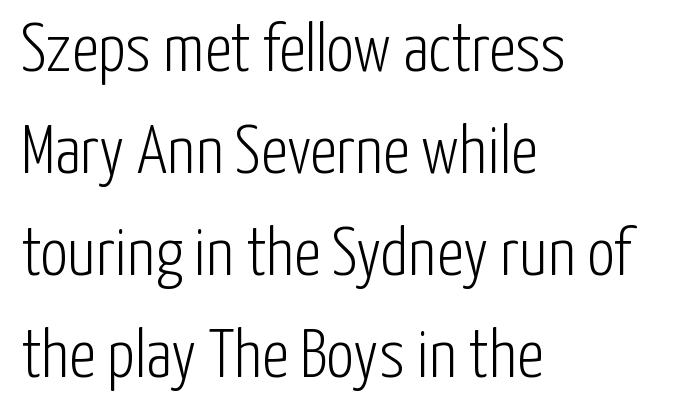
Is this a sans? Yes — the strokes have no serifs. Reading down the block, your eye returns to a fixed left position each line. Rendered with straight, roman letterforms. Clear beneath every line of the passage. Inter-character spacing is left at the font's built-in metrics. Think of a printed novel: that variable character pitch is what you see here.
